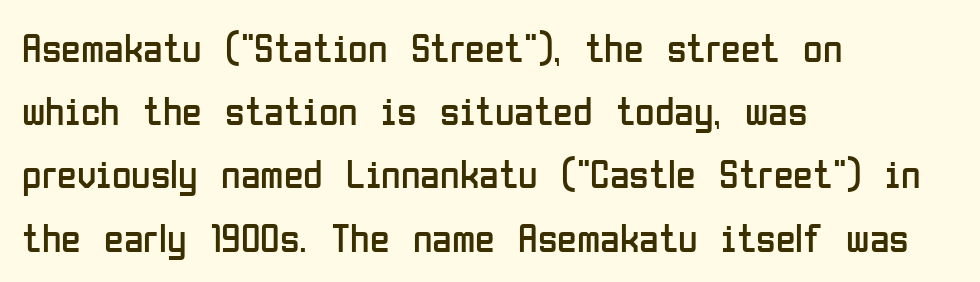
{"serif": "no", "italic": "no", "bold": "no", "weight": "regular", "width": "condensed", "stroke_contrast": "low", "x_height": "medium", "monospaced": "no", "underline": "no", "align": "left", "line_spacing": "normal", "line_spacing_ratio": 1.58, "letter_spacing": "normal", "letter_spacing_em": 0.0, "glyph_px": 40}
